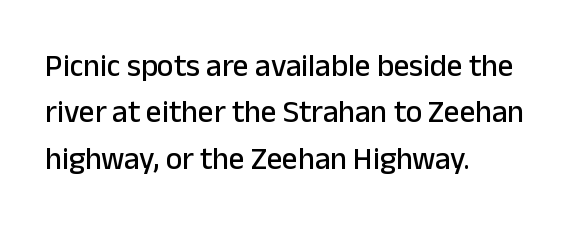
Q: Is the text italic (slanted)? A: No, it is upright.
Q: Is the typeface a serif or a sans-serif typeface? A: Sans-serif.
Q: Is the text underlined? A: No.
Q: How is the paragraph aligned? A: Left-aligned.
Q: Is the spacing between letters normal or unusually wide? A: Normal.
Q: Is the spacing between lines tight, normal or loose? A: Normal.
Q: Width (condensed, normal, or wide)? A: Normal.
Q: Stroke contrast? A: Low.
Q: x-height? A: Medium.
Q: Monospaced? A: No.
